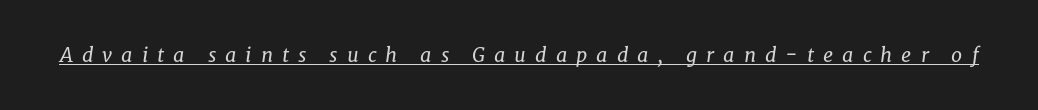
The specimen includes a rule beneath the text block's lines. Bold? No — there's no thickening of the strokes. It's the slanting kind of type. Is the letter spacing exaggerated? Yes — the characters are pushed far apart.
